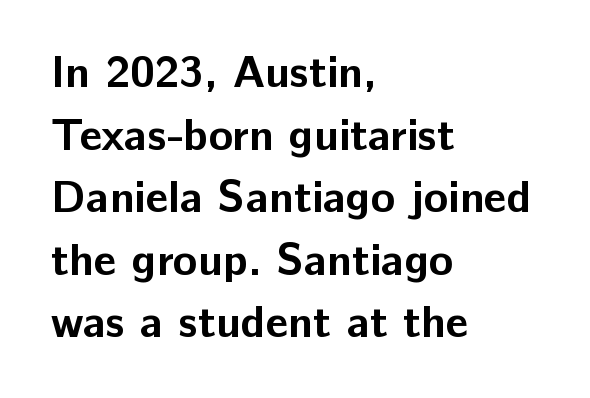
Q: Is the text bold? A: Yes.
Q: Is the text italic (slanted)? A: No, it is upright.
Q: Is the typeface a serif or a sans-serif typeface? A: Sans-serif.
Q: Is the text underlined? A: No.
Q: How is the paragraph aligned? A: Left-aligned.
Q: Is the spacing between letters normal or unusually wide? A: Normal.
Q: Is the spacing between lines tight, normal or loose? A: Normal.
Q: Width (condensed, normal, or wide)? A: Normal.
Q: Stroke contrast? A: Low.
Q: x-height? A: Medium.
Q: Monospaced? A: No.
